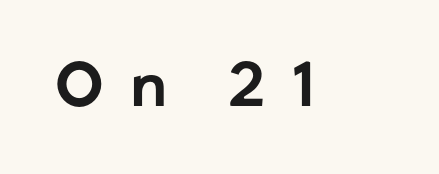
A roman cut, with each character standing at attention. Type without underlining. Spacing verdict: proportional, widths tailored to each character. You can tell from the bare stems that sans-serif type was used.
